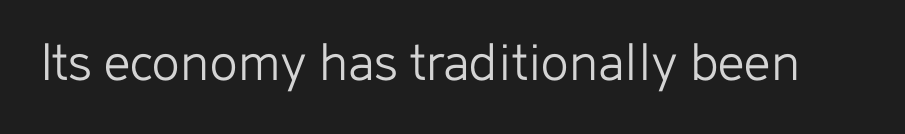
Q: Is the text bold? A: No.
Q: Is the text italic (slanted)? A: No, it is upright.
Q: Is the typeface a serif or a sans-serif typeface? A: Sans-serif.
Q: Is the text underlined? A: No.
Q: Is the spacing between letters normal or unusually wide? A: Normal.
Q: Width (condensed, normal, or wide)? A: Normal.
Q: Stroke contrast? A: Low.
Q: x-height? A: Medium.
Q: Monospaced? A: No.
